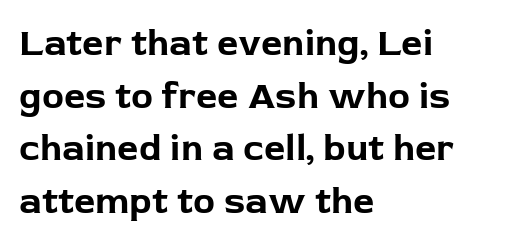
{"serif": "no", "italic": "no", "bold": "yes", "weight": "bold", "width": "normal", "stroke_contrast": "low", "x_height": "medium", "monospaced": "no", "underline": "no", "align": "left", "line_spacing": "normal", "line_spacing_ratio": 1.42, "letter_spacing": "normal", "letter_spacing_em": 0.0, "glyph_px": 37}
